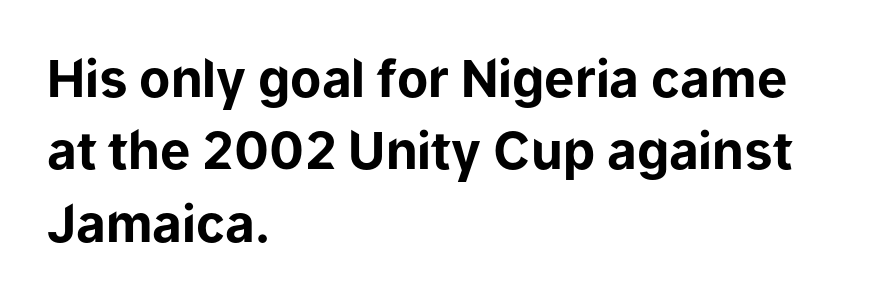
{"serif": "no", "italic": "no", "bold": "yes", "weight": "bold", "width": "normal", "stroke_contrast": "low", "x_height": "medium", "monospaced": "no", "underline": "no", "align": "left", "line_spacing": "normal", "line_spacing_ratio": 1.42, "letter_spacing": "normal", "letter_spacing_em": 0.0, "glyph_px": 51}
